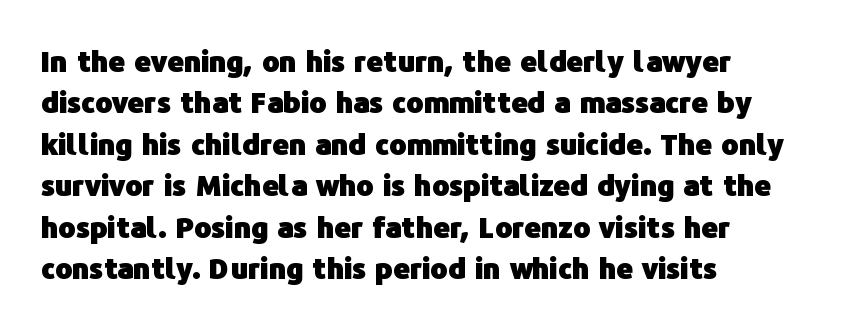
The image shows 29 px heavy sans-serif type, upright; set left-aligned, normal line spacing (1.43x), normal letter spacing, not underlined; low stroke contrast and a medium x-height.
